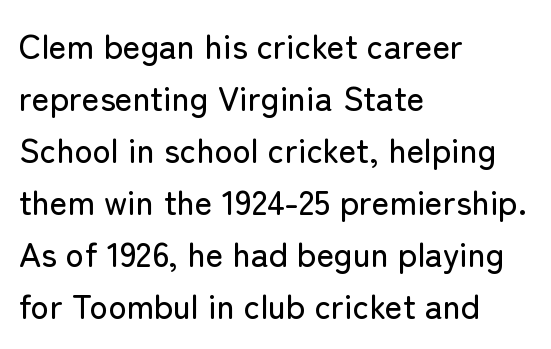
{"serif": "no", "italic": "no", "width": "normal", "stroke_contrast": "low", "x_height": "medium", "monospaced": "no", "underline": "no", "align": "left", "line_spacing": "normal", "line_spacing_ratio": 1.53, "letter_spacing": "normal", "letter_spacing_em": 0.0, "glyph_px": 34}
